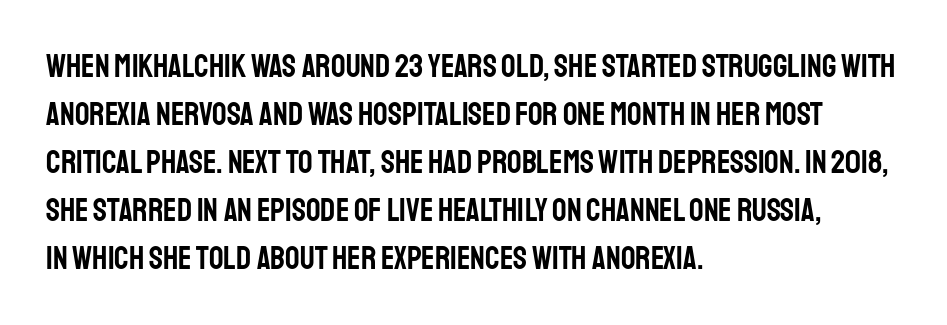
The image shows 32 px condensed sans-serif type, upright; set left-aligned, normal line spacing (1.5x), normal letter spacing, not underlined; low stroke contrast and a large x-height.
